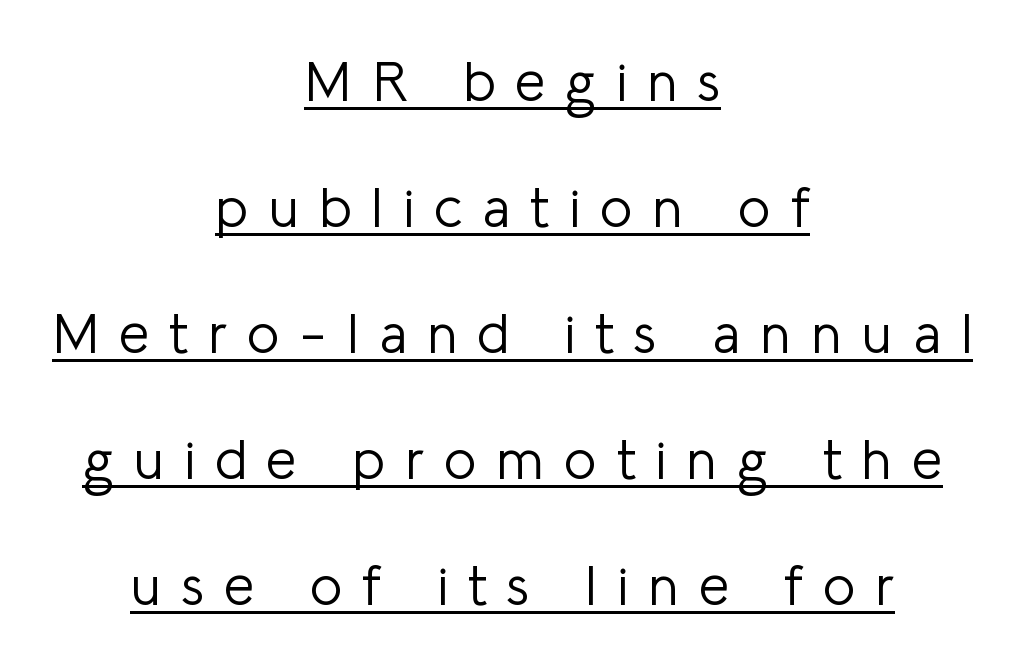
Q: Is the text bold? A: No.
Q: Is the text italic (slanted)? A: No, it is upright.
Q: Is the typeface a serif or a sans-serif typeface? A: Sans-serif.
Q: Is the text underlined? A: Yes.
Q: How is the paragraph aligned? A: Centered.
Q: Is the spacing between letters normal or unusually wide? A: Unusually wide.
Q: Is the spacing between lines tight, normal or loose? A: Loose.
Q: Width (condensed, normal, or wide)? A: Normal.
Q: Stroke contrast? A: Low.
Q: x-height? A: Medium.
Q: Monospaced? A: No.
